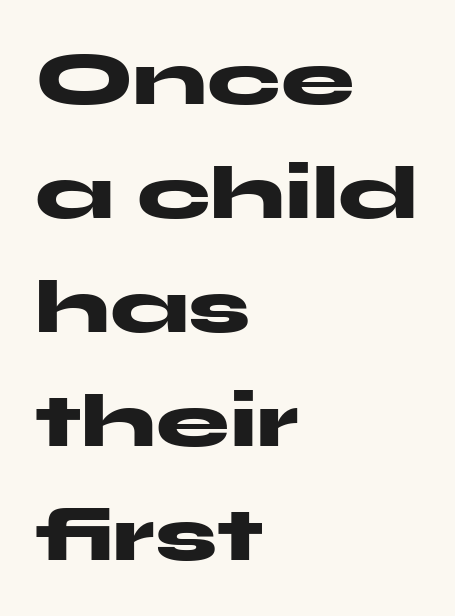
{"serif": "no", "italic": "no", "bold": "yes", "weight": "heavy", "width": "wide", "stroke_contrast": "medium", "x_height": "medium", "monospaced": "no", "underline": "no", "align": "left", "line_spacing": "normal", "line_spacing_ratio": 1.54, "letter_spacing": "normal", "letter_spacing_em": 0.0, "glyph_px": 74}
